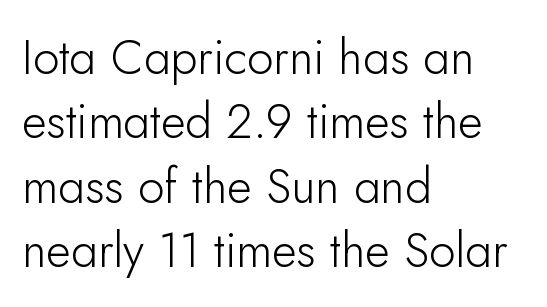
{"serif": "no", "italic": "no", "bold": "no", "weight": "light", "width": "normal", "stroke_contrast": "low", "x_height": "small", "monospaced": "no", "underline": "no", "align": "left", "line_spacing": "normal", "line_spacing_ratio": 1.34, "letter_spacing": "normal", "letter_spacing_em": 0.0, "glyph_px": 48}
